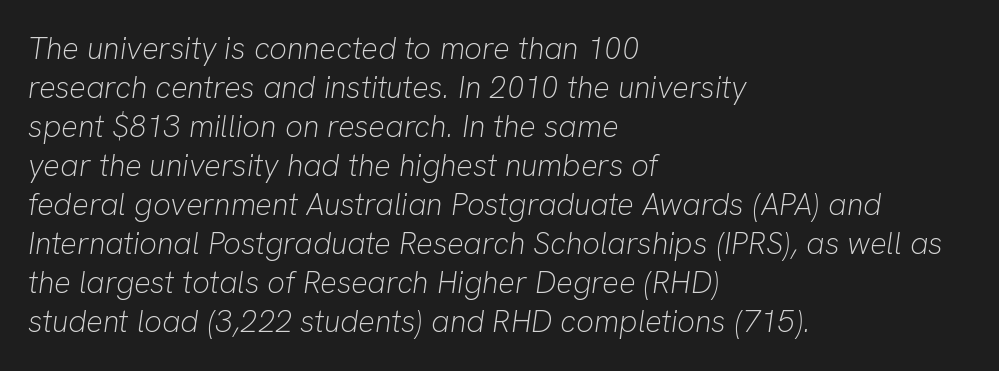
Q: Is the text bold? A: No.
Q: Is the text italic (slanted)? A: Yes, it leans right by about 8 degrees.
Q: Is the text underlined? A: No.
Q: How is the paragraph aligned? A: Left-aligned.
Q: Is the spacing between letters normal or unusually wide? A: Normal.
Q: Is the spacing between lines tight, normal or loose? A: Normal.
Q: Width (condensed, normal, or wide)? A: Normal.
Q: Stroke contrast? A: Low.
Q: x-height? A: Medium.
Q: Monospaced? A: No.
